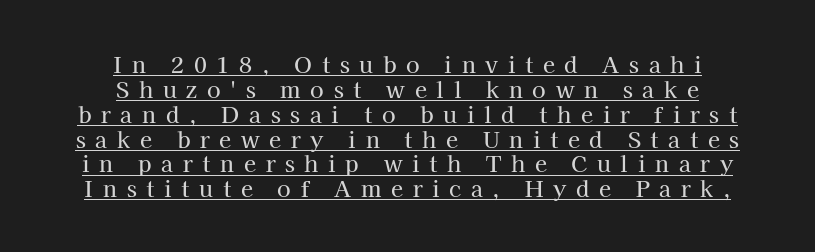
The image shows 22 px text type, upright; set centered, tight line spacing (1.13x), unusually wide letter spacing (+0.44 em), underlined.
